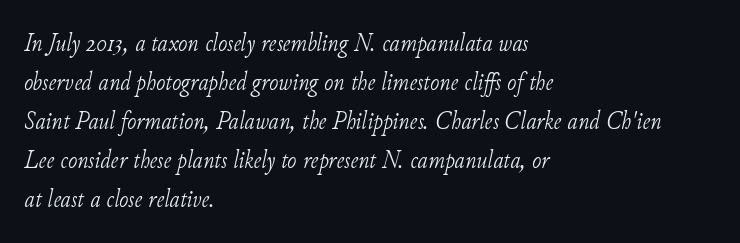
The image shows 25 px text type, italic (leaning right); set left-aligned, normal line spacing (1.56x), normal letter spacing, not underlined.
